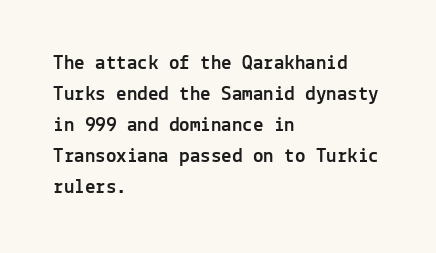
The image shows 21 px text type, upright; set left-aligned, normal line spacing (1.48x), normal letter spacing, not underlined.
